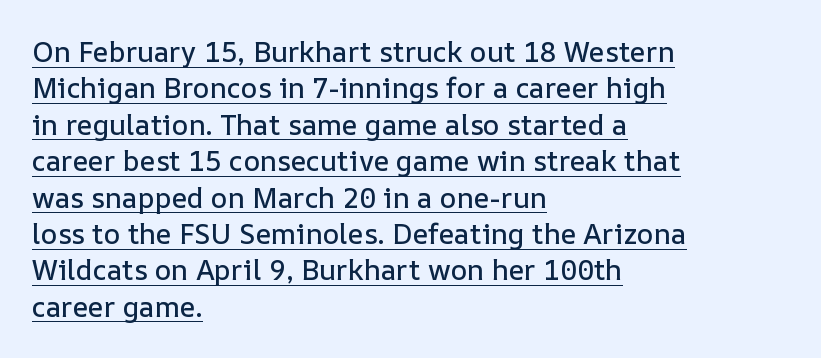
This rendering uses left alignment, leaving the right contour irregular. The passage shown stacks its lines at a standard gap. Is the letter spacing exaggerated? No — it looks like the ordinary default. Caption: lettering with a line underneath.
